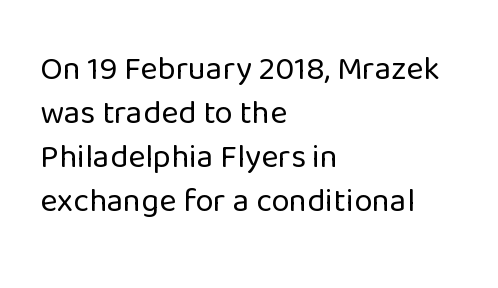
{"serif": "no", "italic": "no", "bold": "no", "weight": "regular", "width": "normal", "stroke_contrast": "low", "x_height": "medium", "monospaced": "no", "underline": "no", "align": "left", "line_spacing": "normal", "line_spacing_ratio": 1.33, "letter_spacing": "normal", "letter_spacing_em": 0.0, "glyph_px": 33}
